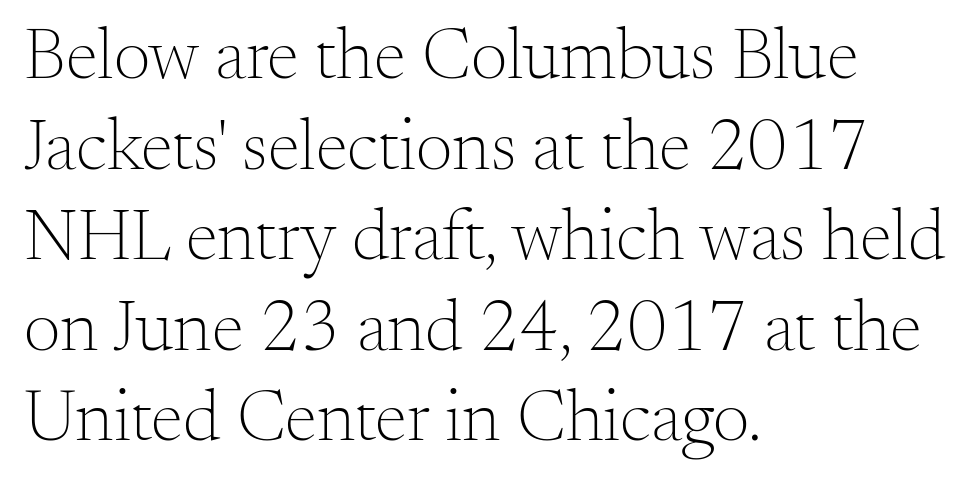
{"serif": "yes", "italic": "no", "bold": "no", "weight": "light", "width": "normal", "stroke_contrast": "medium", "x_height": "small", "monospaced": "no", "underline": "no", "align": "left", "line_spacing_ratio": 1.24, "letter_spacing": "normal", "letter_spacing_em": 0.0, "glyph_px": 73}
